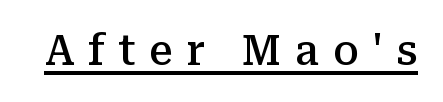
Q: Is the text bold? A: Semi-bold.
Q: Is the text italic (slanted)? A: No, it is upright.
Q: Is the typeface a serif or a sans-serif typeface? A: Serif.
Q: Is the text underlined? A: Yes.
Q: Is the spacing between letters normal or unusually wide? A: Unusually wide.
Q: Width (condensed, normal, or wide)? A: Normal.
Q: Stroke contrast? A: Medium.
Q: x-height? A: Medium.
Q: Monospaced? A: No.
